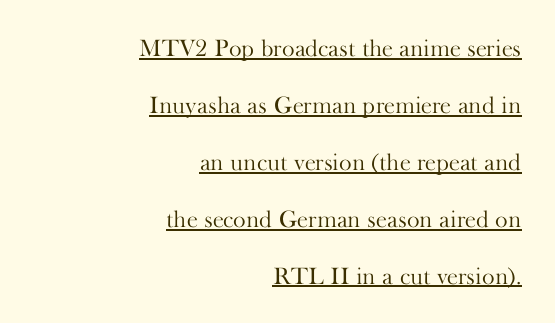
Q: Is the text bold? A: No.
Q: Is the text italic (slanted)? A: No, it is upright.
Q: Is the text underlined? A: Yes.
Q: How is the paragraph aligned? A: Right-aligned.
Q: Is the spacing between letters normal or unusually wide? A: Normal.
Q: Is the spacing between lines tight, normal or loose? A: Loose.
